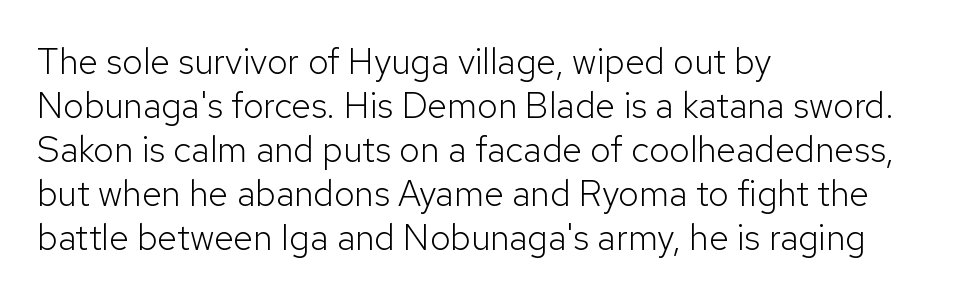
Alignment: flush left. Are there feet on the stems? There aren't — it's a sans. Nope, not italic — everything's standing straight. Heaviness? Minimal to ordinary, like unemphasized prose. Here the designer chose a conventional face with non-uniform glyph widths.
